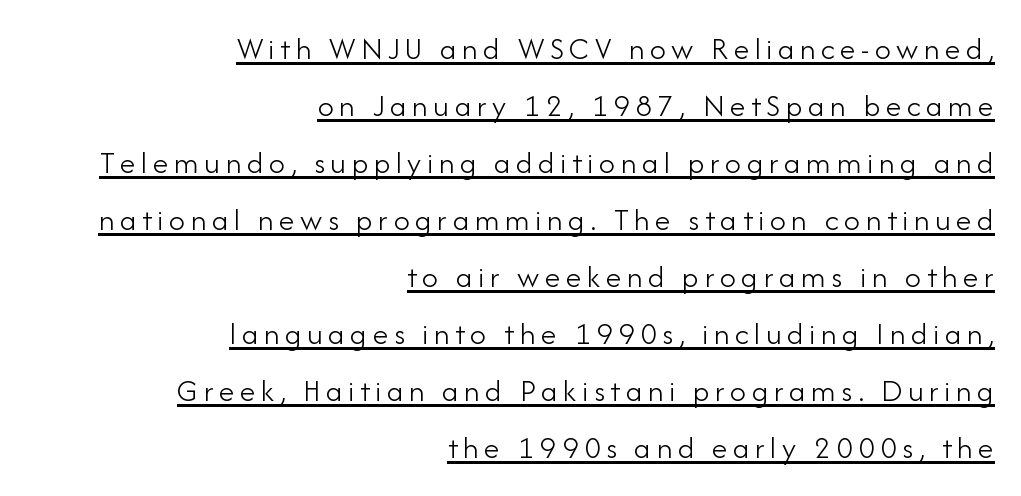
{"serif": "no", "italic": "no", "bold": "no", "weight": "light", "width": "normal", "stroke_contrast": "low", "x_height": "small", "monospaced": "no", "underline": "yes", "align": "right", "line_spacing_ratio": 1.78, "glyph_px": 32}
